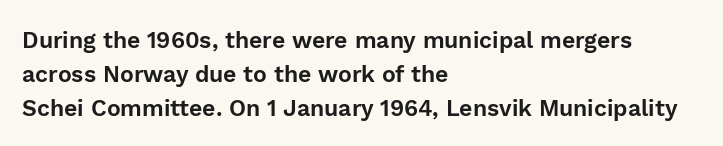
Q: Is the text italic (slanted)? A: No, it is upright.
Q: Is the text underlined? A: No.
Q: How is the paragraph aligned? A: Left-aligned.
Q: Is the spacing between letters normal or unusually wide? A: Normal.
Q: Is the spacing between lines tight, normal or loose? A: Normal.
